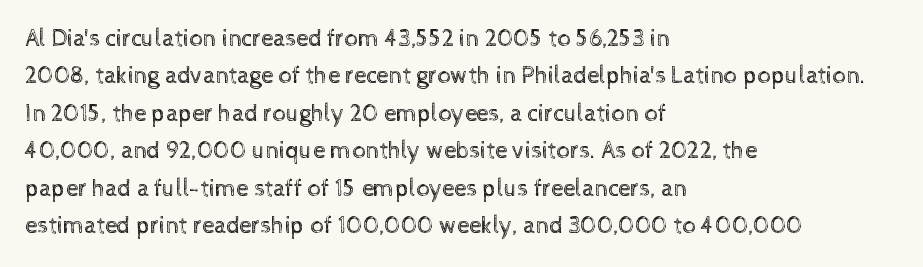
Q: Is the text bold? A: No.
Q: Is the text italic (slanted)? A: No, it is upright.
Q: Is the text underlined? A: No.
Q: How is the paragraph aligned? A: Left-aligned.
Q: Is the spacing between letters normal or unusually wide? A: Normal.
Q: Is the spacing between lines tight, normal or loose? A: Normal.
